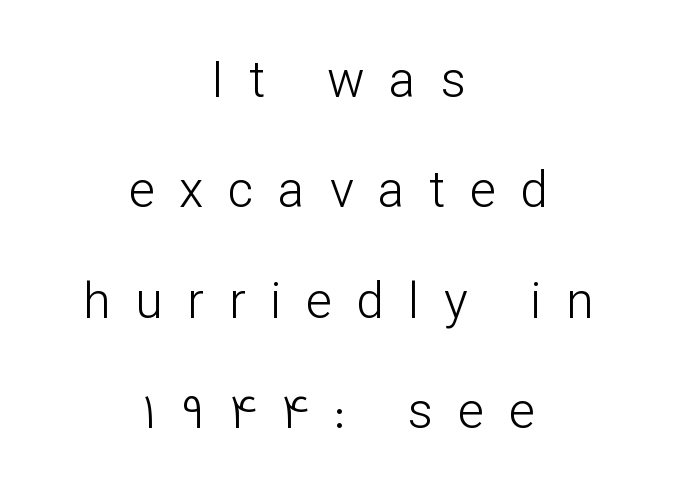
The image shows 50 px light sans-serif type, upright; set centered, loose line spacing (2.21x), unusually wide letter spacing (+0.49 em), not underlined; low stroke contrast and a medium x-height.
